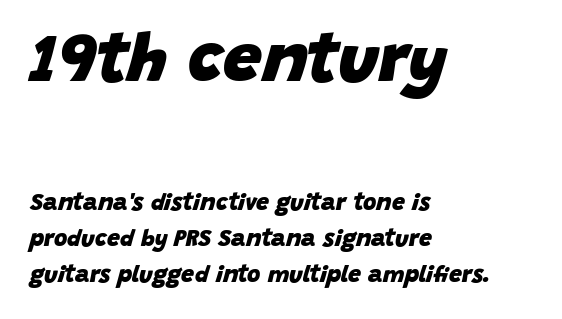
The image shows 69 px heavy type, italic (leaning right); set left-aligned, normal line spacing (1.56x), normal letter spacing, not underlined; the first (top) block is 3.0x larger; low stroke contrast and a large x-height.
